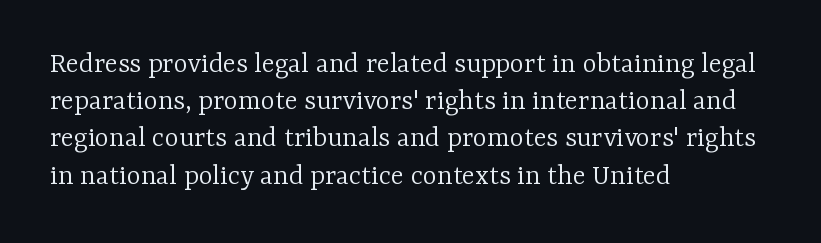
The image shows 30 px light serif type, upright; set left-aligned, line spacing 1.24x, normal letter spacing, not underlined; low stroke contrast and a medium x-height.
